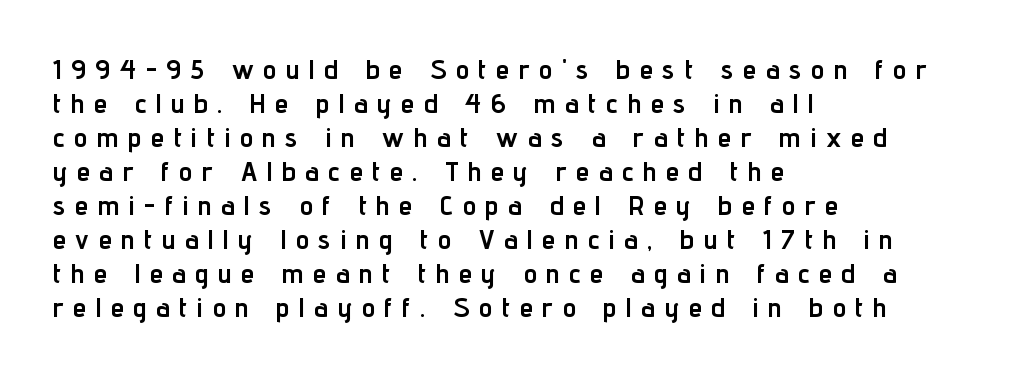
The image shows 27 px bold type, upright; set left-aligned, normal line spacing (1.26x), unusually wide letter spacing (+0.36 em), not underlined.
